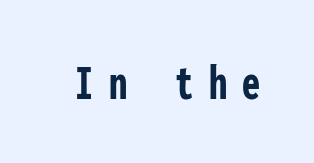
The image shows 52 px semibold, condensed sans-serif type, upright, monospaced; set unusually wide letter spacing (+0.29 em), not underlined; low stroke contrast and a medium x-height.
